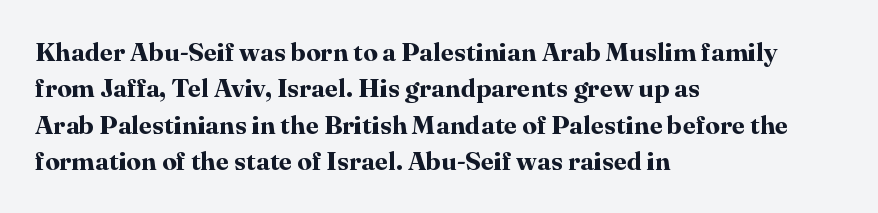
Characters remain perfectly vertical along every line. The passage is arranged the way most books set body copy — flush left. These lines sit exactly where default settings would place them. Nobody touched the tracking dial on this one. Descender tails drop into unmarked territory. Is the type bold? Yes — the strokes are clearly thick and heavy.
